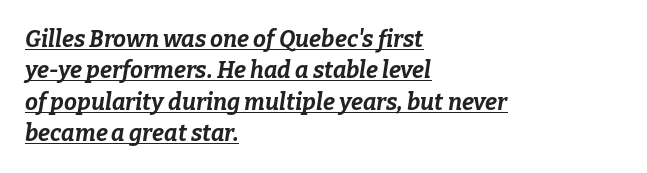
{"italic": "yes", "lean": "right", "slant_degrees": 9, "bold": "yes", "underline": "yes", "align": "left", "line_spacing": "normal", "line_spacing_ratio": 1.36, "letter_spacing": "normal", "letter_spacing_em": 0.0, "glyph_px": 23}
